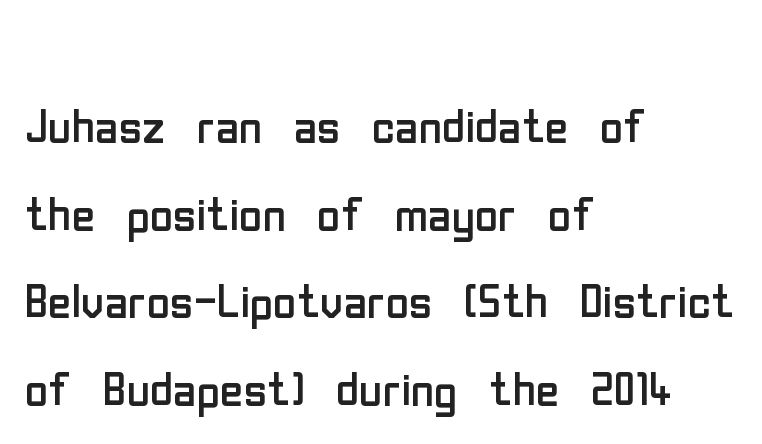
Q: Is the text bold? A: No.
Q: Is the text italic (slanted)? A: No, it is upright.
Q: Is the typeface a serif or a sans-serif typeface? A: Sans-serif.
Q: Is the text underlined? A: No.
Q: How is the paragraph aligned? A: Left-aligned.
Q: Is the spacing between letters normal or unusually wide? A: Normal.
Q: Is the spacing between lines tight, normal or loose? A: Normal.
Q: Width (condensed, normal, or wide)? A: Condensed.
Q: Stroke contrast? A: Low.
Q: x-height? A: Medium.
Q: Monospaced? A: No.
